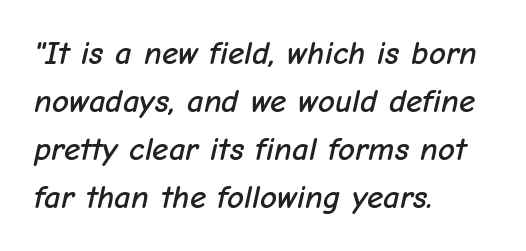
The image shows 33 px text type, italic (leaning right); set left-aligned, normal line spacing (1.45x), normal letter spacing, not underlined; low stroke contrast and a medium x-height.
